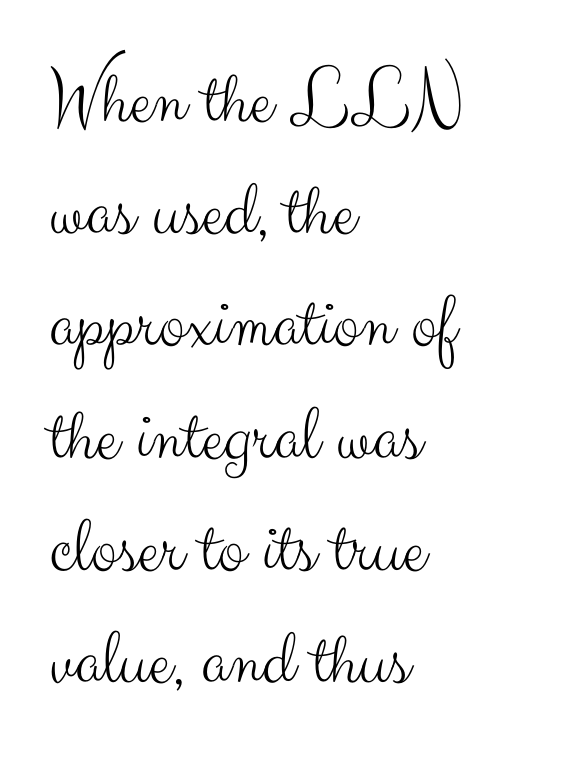
{"serif": "no", "bold": "no", "weight": "light", "width": "normal", "stroke_contrast": "medium", "x_height": "small", "monospaced": "no", "underline": "no", "align": "left", "line_spacing": "normal", "line_spacing_ratio": 1.42, "letter_spacing": "normal", "letter_spacing_em": 0.0, "glyph_px": 79}
